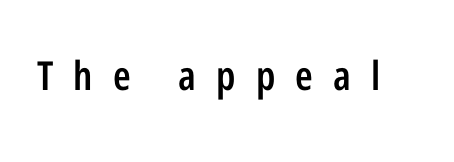
{"serif": "no", "italic": "no", "bold": "semi", "weight": "semibold", "width": "condensed", "stroke_contrast": "low", "x_height": "medium", "monospaced": "no", "underline": "no", "letter_spacing": "wide", "letter_spacing_em": 0.5, "glyph_px": 40}
